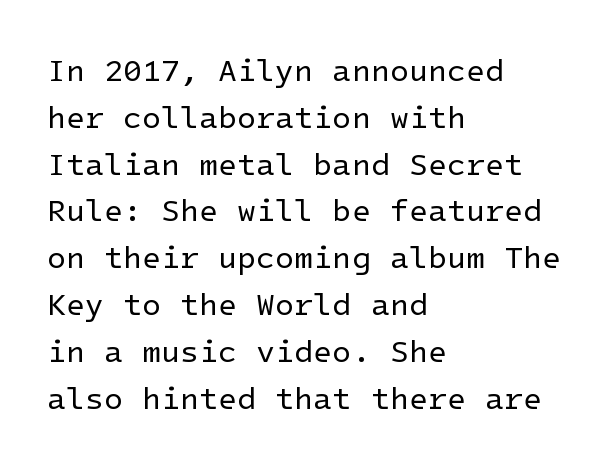
{"serif": "no", "italic": "no", "bold": "no", "weight": "regular", "width": "normal", "stroke_contrast": "low", "x_height": "medium", "underline": "no", "align": "left", "line_spacing": "normal", "line_spacing_ratio": 1.51, "letter_spacing": "normal", "letter_spacing_em": 0.0, "glyph_px": 31}
